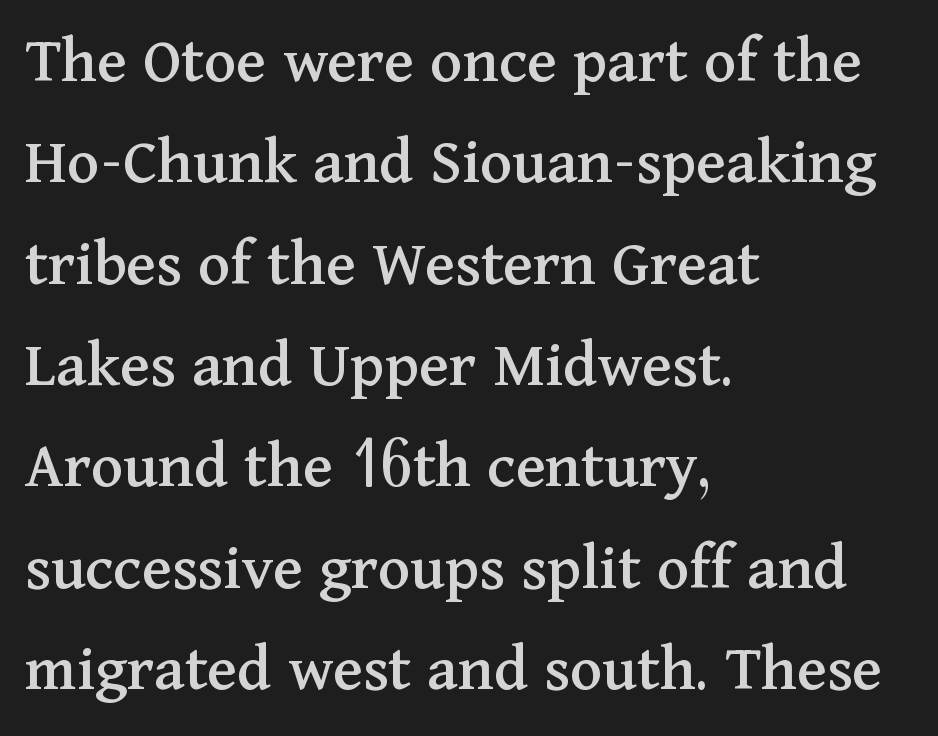
The rendering shows small feet on the letterforms — a serif design. Lines of text with bare space underneath. Glyph-to-glyph distance matches everyday printed text. Successive baselines arrive at the customary interval.
